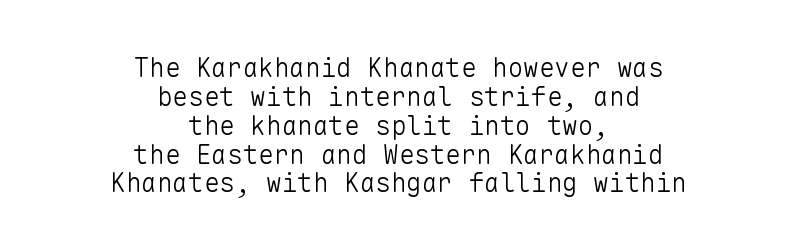
The image shows 26 px text type, upright; set centered, tight line spacing (1.11x), normal letter spacing, not underlined.
